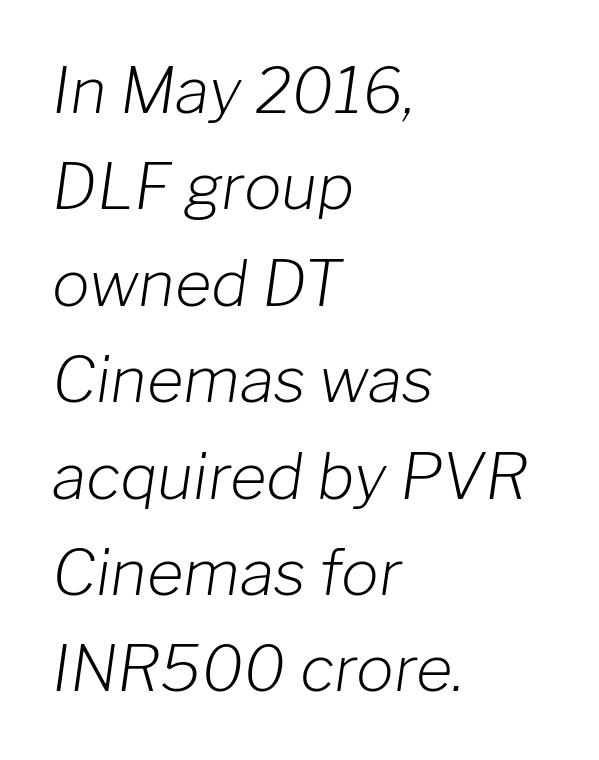
{"italic": "yes", "lean": "right", "slant_degrees": 8, "bold": "no", "weight": "light", "width": "normal", "stroke_contrast": "low", "x_height": "medium", "monospaced": "no", "underline": "no", "align": "left", "line_spacing": "normal", "line_spacing_ratio": 1.53, "letter_spacing": "normal", "letter_spacing_em": 0.0, "glyph_px": 63}
